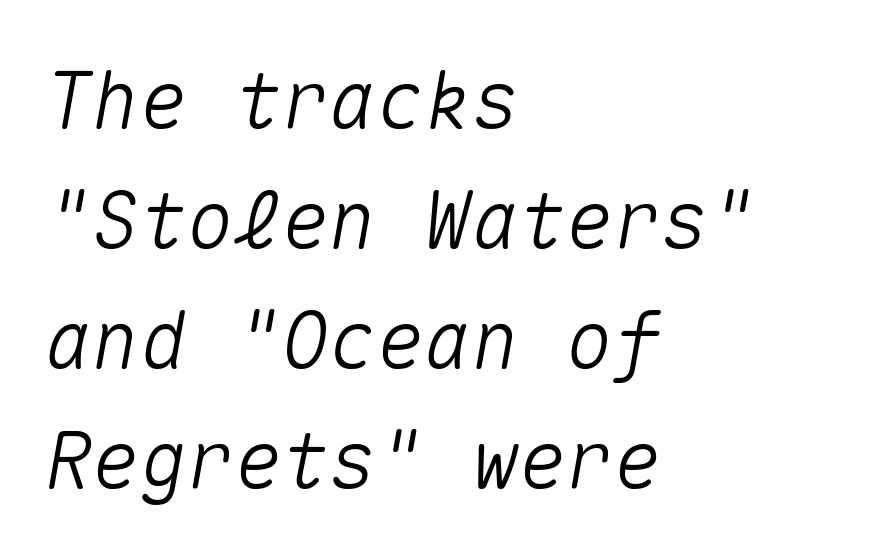
{"italic": "yes", "lean": "right", "slant_degrees": 10, "width": "normal", "stroke_contrast": "medium", "x_height": "medium", "monospaced": "yes", "underline": "no", "align": "left", "line_spacing": "normal", "line_spacing_ratio": 1.52, "letter_spacing": "normal", "letter_spacing_em": 0.0, "glyph_px": 79}
